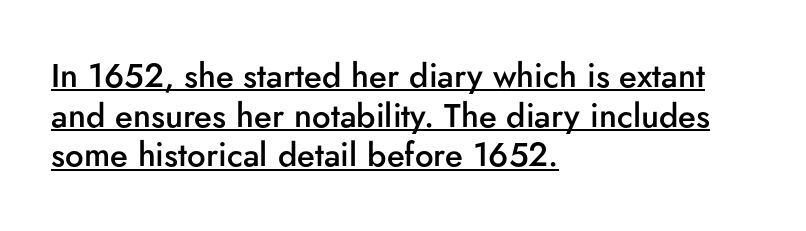
Q: Is the text bold? A: Semi-bold.
Q: Is the text italic (slanted)? A: No, it is upright.
Q: Is the typeface a serif or a sans-serif typeface? A: Sans-serif.
Q: Is the text underlined? A: Yes.
Q: How is the paragraph aligned? A: Left-aligned.
Q: Is the spacing between letters normal or unusually wide? A: Normal.
Q: Width (condensed, normal, or wide)? A: Normal.
Q: Stroke contrast? A: Low.
Q: x-height? A: Small.
Q: Monospaced? A: No.
